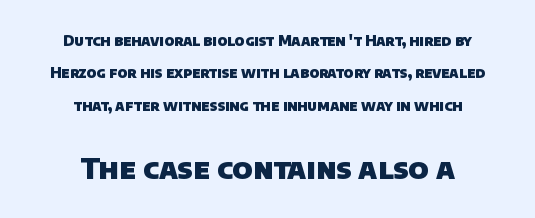
{"serif": "no", "bold": "yes", "weight": "heavy", "width": "normal", "stroke_contrast": "low", "x_height": "large", "monospaced": "no", "underline": "no", "align": "center", "line_spacing": "loose", "line_spacing_ratio": 2.31, "letter_spacing": "normal", "letter_spacing_em": 0.0, "larger_block": "second", "size_ratio": 2.0, "glyph_px": 28}
